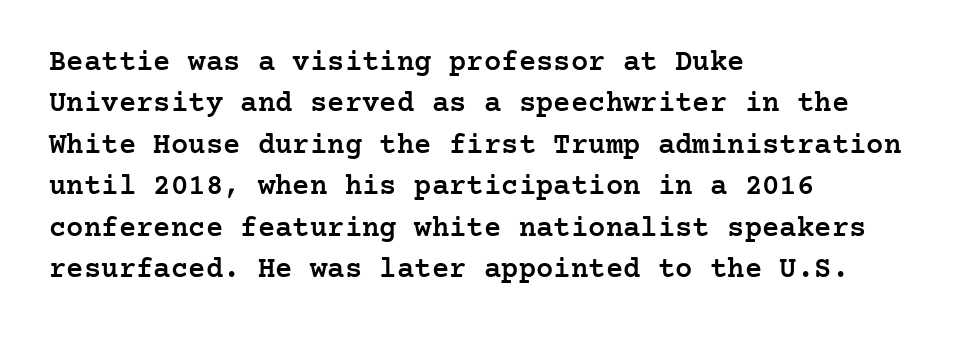
{"serif": "yes", "italic": "no", "bold": "semi", "weight": "semibold", "width": "normal", "stroke_contrast": "low", "x_height": "medium", "underline": "no", "align": "left", "line_spacing": "normal", "line_spacing_ratio": 1.43, "letter_spacing": "normal", "letter_spacing_em": 0.0, "glyph_px": 29}
